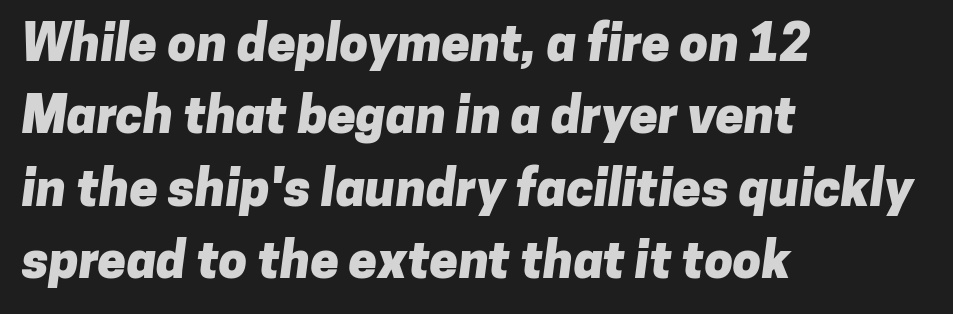
The image shows 51 px heavy sans-serif type; set left-aligned, normal line spacing (1.42x), normal letter spacing, not underlined; low stroke contrast and a medium x-height.
